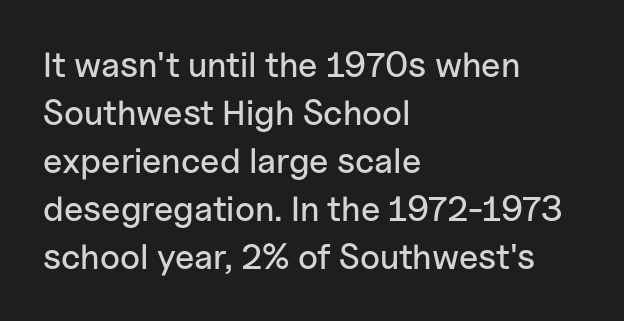
{"serif": "no", "italic": "no", "width": "normal", "stroke_contrast": "low", "x_height": "medium", "monospaced": "no", "underline": "no", "align": "left", "line_spacing": "normal", "line_spacing_ratio": 1.37, "letter_spacing": "normal", "letter_spacing_em": 0.0, "glyph_px": 35}
